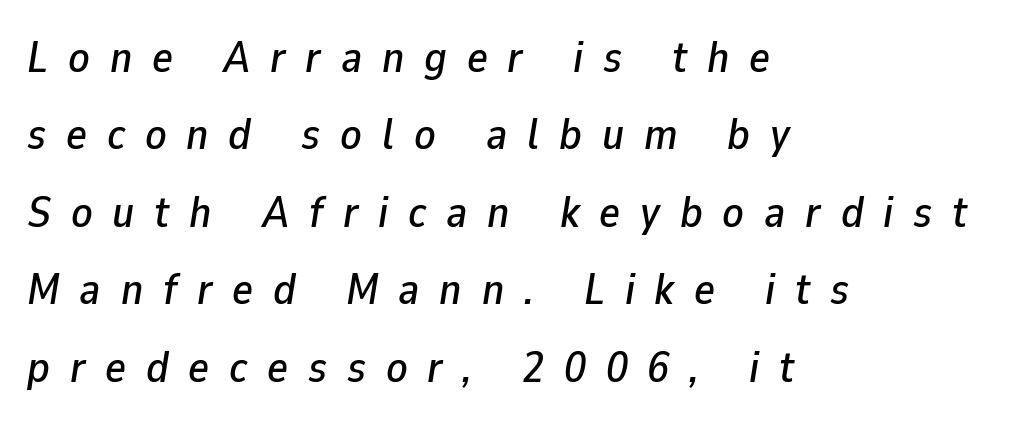
Q: Is the text italic (slanted)? A: Yes, it leans right by about 9 degrees.
Q: Is the text underlined? A: No.
Q: How is the paragraph aligned? A: Left-aligned.
Q: Is the spacing between letters normal or unusually wide? A: Unusually wide.
Q: Width (condensed, normal, or wide)? A: Normal.
Q: Stroke contrast? A: Low.
Q: x-height? A: Medium.
Q: Monospaced? A: No.
